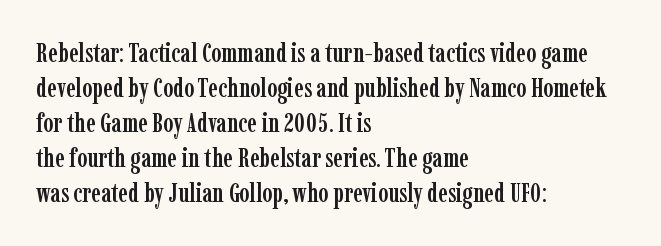
Q: Is the text italic (slanted)? A: No, it is upright.
Q: Is the text underlined? A: No.
Q: How is the paragraph aligned? A: Left-aligned.
Q: Is the spacing between letters normal or unusually wide? A: Normal.
Q: Is the spacing between lines tight, normal or loose? A: Normal.
